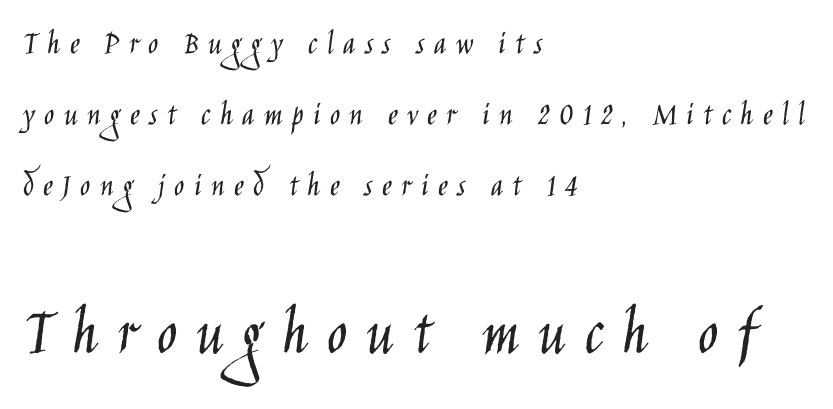
The image shows 68 px light, condensed sans-serif type; set left-aligned, loose line spacing (2.09x), unusually wide letter spacing (+0.27 em), not underlined; the second (bottom) block is 2.0x larger; low stroke contrast and a large x-height.
